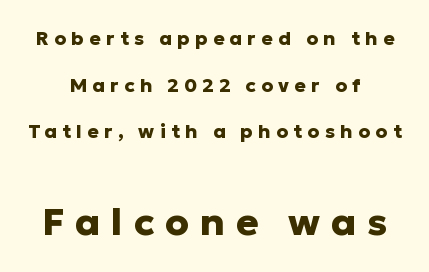
The image shows 38 px heavy sans-serif type, upright; set centered, loose line spacing (2.46x), unusually wide letter spacing (+0.28 em), not underlined; the second (bottom) block is 2.0x larger; low stroke contrast and a medium x-height.
